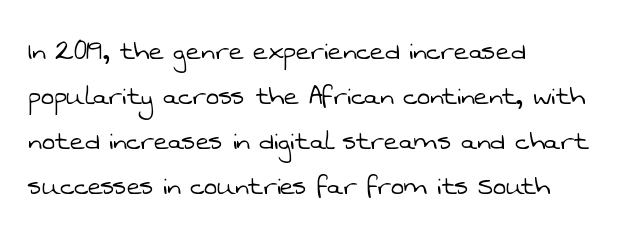
{"serif": "no", "bold": "no", "weight": "light", "width": "normal", "stroke_contrast": "low", "x_height": "medium", "monospaced": "no", "underline": "no", "align": "left", "line_spacing": "normal", "line_spacing_ratio": 1.45, "letter_spacing": "normal", "letter_spacing_em": 0.0, "glyph_px": 31}
